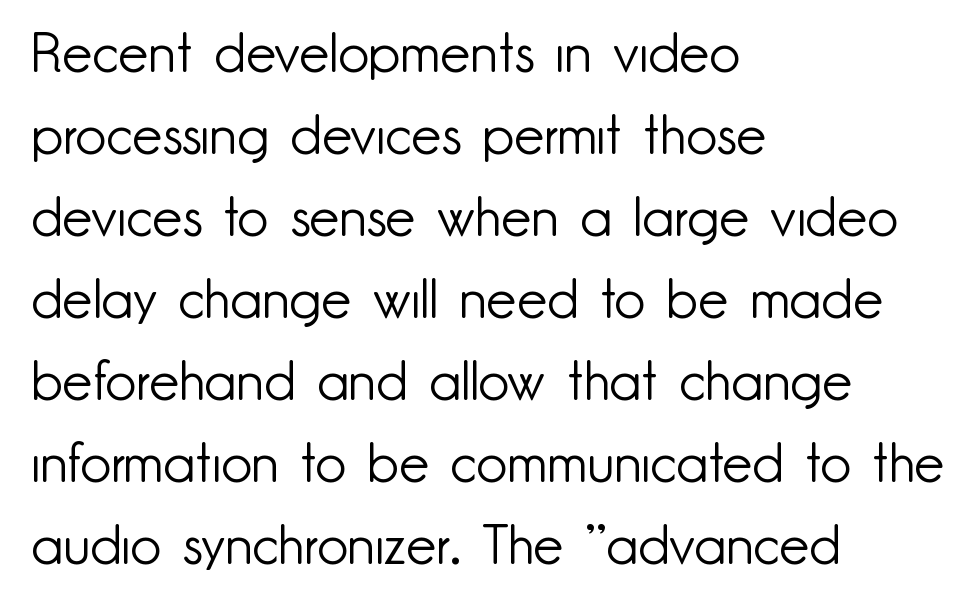
The image shows 54 px light sans-serif type, upright; set left-aligned, normal line spacing (1.52x), normal letter spacing, not underlined; low stroke contrast and a small x-height.
